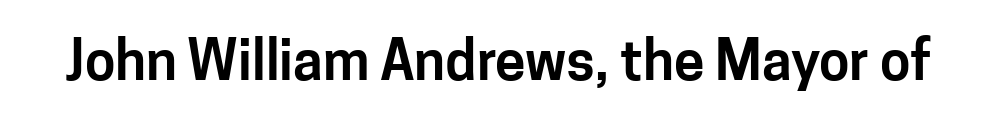
The image shows 55 px sans-serif type, upright; set normal letter spacing, not underlined; low stroke contrast and a medium x-height.
